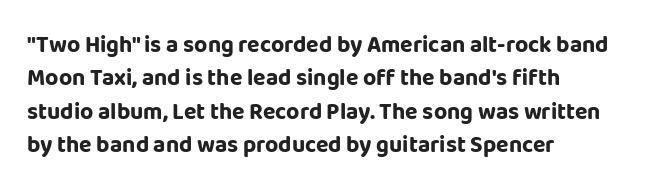
{"italic": "no", "bold": "yes", "underline": "no", "align": "left", "line_spacing": "normal", "line_spacing_ratio": 1.45, "letter_spacing": "normal", "letter_spacing_em": 0.0, "glyph_px": 23}
